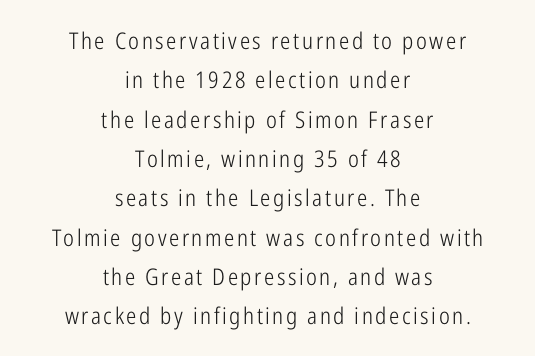
This sample is center-justified, so both line endings float freely. A bare baseline throughout the passage. Upright lettering throughout. The face looks like a standard text weight, possibly lighter.
